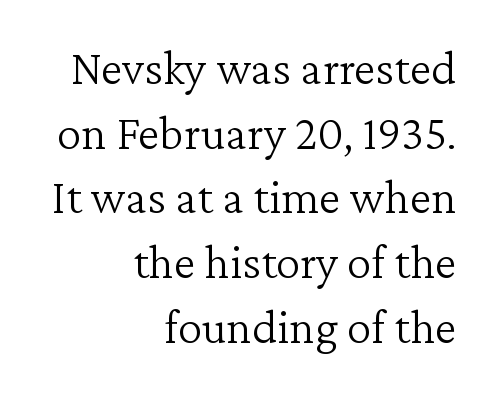
The image shows 49 px light serif type, upright; set right-aligned, normal line spacing (1.32x), normal letter spacing, not underlined; low stroke contrast and a medium x-height.
